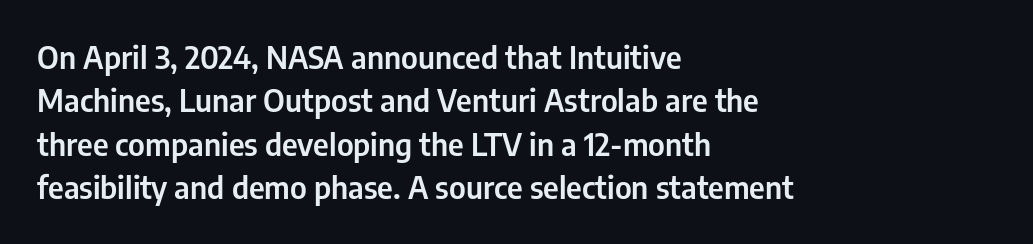
This sample uses plain, unmodified letter spacing. Posture: vertical. The passage shown stacks its lines at a standard gap. Line starts are locked; line ends wander. The characters display no serif detailing; their extremities are plain.
